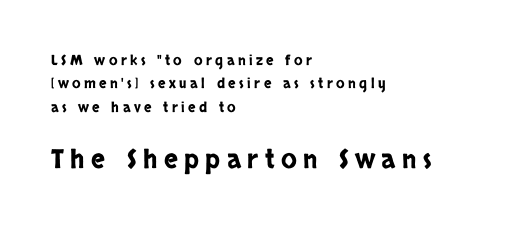
Horizontal bands of white between lines are of average thickness. Compare the two chunks: the lower has the greater cap height. The letters stand straight up with perfectly vertical stems. The face used here is rendered with a markedly widened letterfit.
